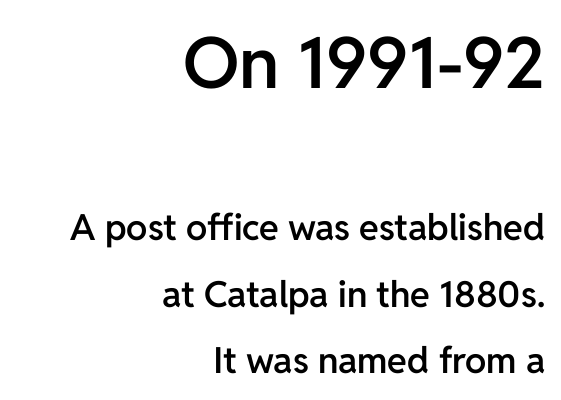
The image shows 71 px semibold sans-serif type, upright; set right-aligned, line spacing 1.84x, normal letter spacing, not underlined; the first (top) block is 1.97x larger; low stroke contrast and a medium x-height.
